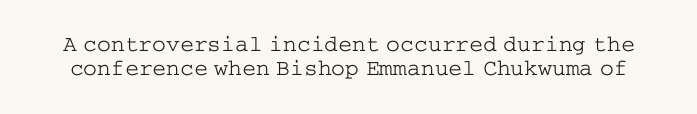
The image shows 23 px text type, upright; set tight line spacing (1.03x), normal letter spacing, not underlined.
